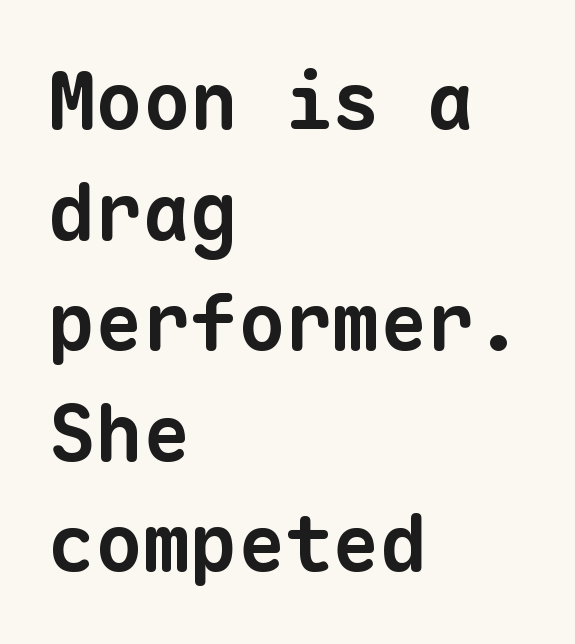
Q: Is the text bold? A: Yes.
Q: Is the typeface a serif or a sans-serif typeface? A: Sans-serif.
Q: Is the text underlined? A: No.
Q: How is the paragraph aligned? A: Left-aligned.
Q: Is the spacing between letters normal or unusually wide? A: Normal.
Q: Is the spacing between lines tight, normal or loose? A: Normal.
Q: Width (condensed, normal, or wide)? A: Normal.
Q: Stroke contrast? A: Low.
Q: x-height? A: Medium.
Q: Monospaced? A: Yes.
